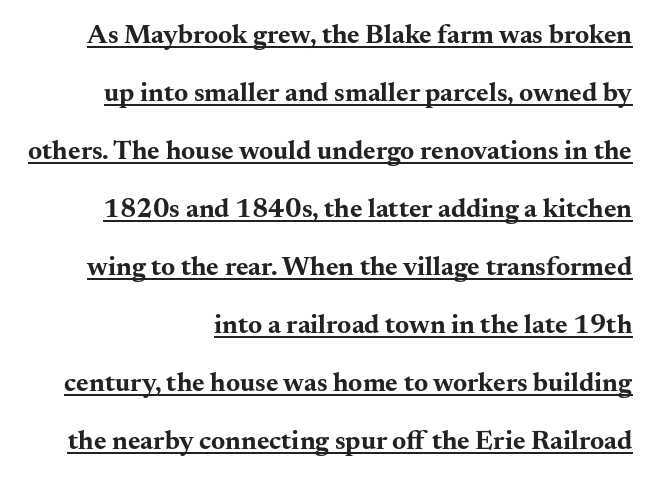
{"italic": "no", "bold": "yes", "underline": "yes", "align": "right", "line_spacing": "loose", "line_spacing_ratio": 2.15, "letter_spacing": "normal", "letter_spacing_em": 0.0, "glyph_px": 27}
